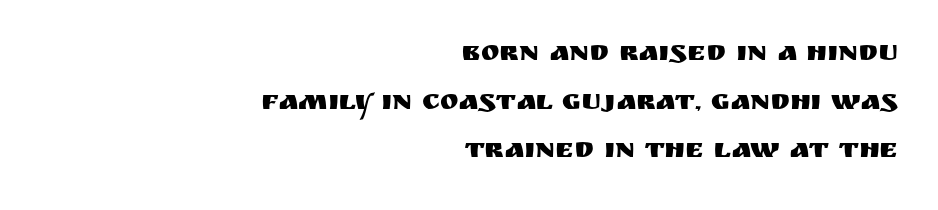
Q: Is the text italic (slanted)? A: No, it is upright.
Q: Is the typeface a serif or a sans-serif typeface? A: Sans-serif.
Q: Is the text underlined? A: No.
Q: How is the paragraph aligned? A: Right-aligned.
Q: Is the spacing between letters normal or unusually wide? A: Normal.
Q: Width (condensed, normal, or wide)? A: Normal.
Q: Stroke contrast? A: Medium.
Q: x-height? A: Large.
Q: Monospaced? A: No.
